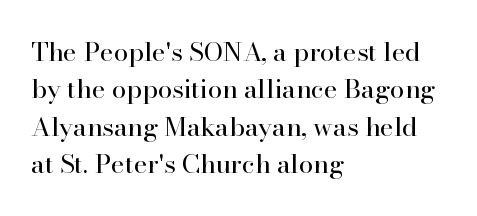
The image shows 26 px text type, upright; set left-aligned, normal line spacing (1.44x), normal letter spacing, not underlined.
